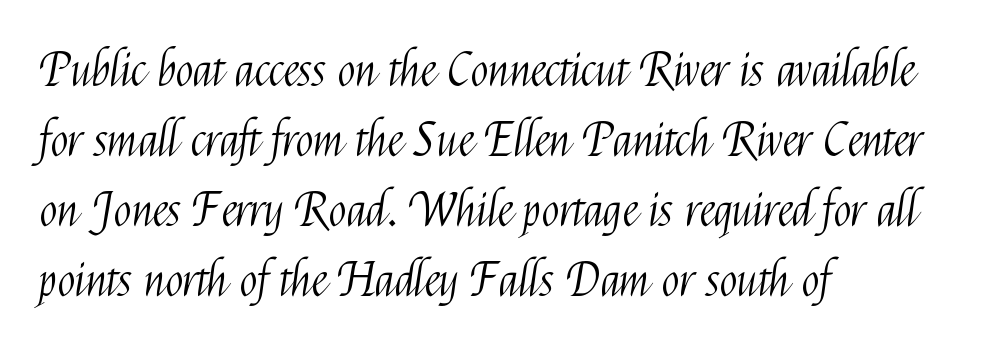
The image shows 47 px light, condensed sans-serif type; set left-aligned, normal line spacing (1.49x), normal letter spacing, not underlined; medium stroke contrast and a medium x-height.
